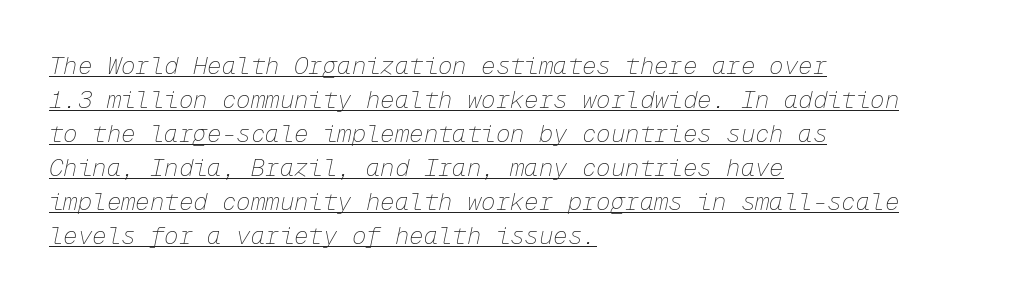
The image shows 24 px text type, italic (leaning right); set left-aligned, normal line spacing (1.42x), normal letter spacing, underlined.
